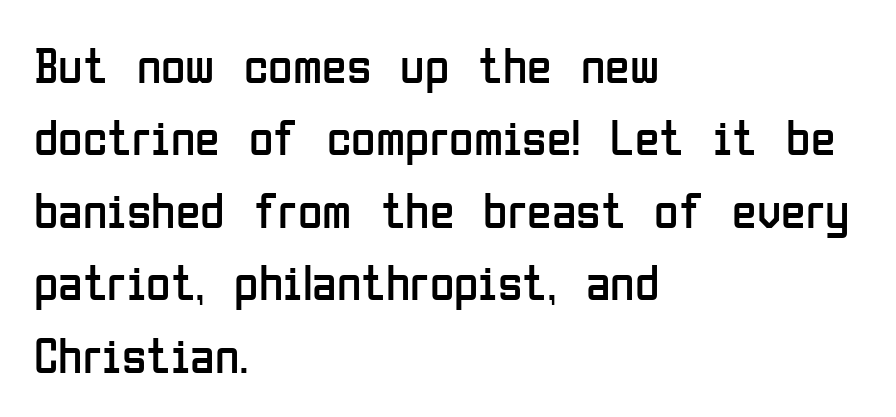
A classic flush-left, rag-right setting is used for this passage. Does the type have serifs? No, each stem ends abruptly. Unbolded letterforms with no extra heft. Short note: letters normally spaced. Students, observe: this is what conventionally led text looks like.
